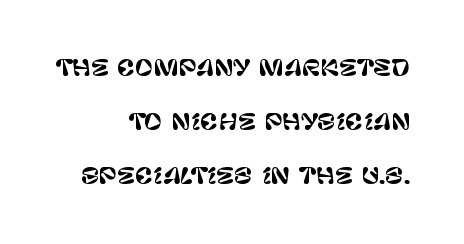
{"underline": "no", "align": "right", "line_spacing": "loose", "line_spacing_ratio": 2.46, "letter_spacing": "normal", "letter_spacing_em": 0.0, "glyph_px": 22}
